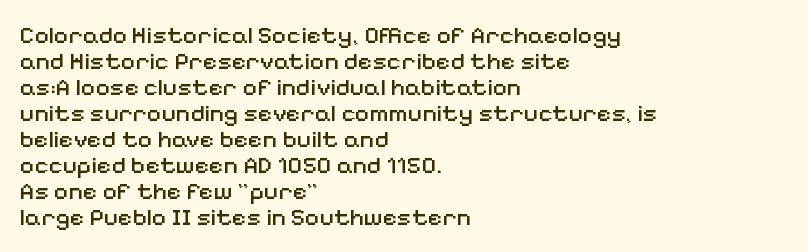
Q: Is the text bold? A: No.
Q: Is the text italic (slanted)? A: No, it is upright.
Q: Is the text underlined? A: No.
Q: How is the paragraph aligned? A: Left-aligned.
Q: Is the spacing between letters normal or unusually wide? A: Normal.
Q: Is the spacing between lines tight, normal or loose? A: Tight.
